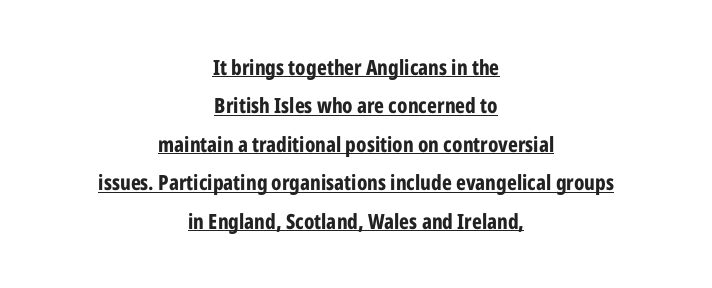
{"italic": "no", "bold": "yes", "underline": "yes", "align": "center", "line_spacing_ratio": 1.83, "letter_spacing": "normal", "letter_spacing_em": 0.0, "glyph_px": 21}
